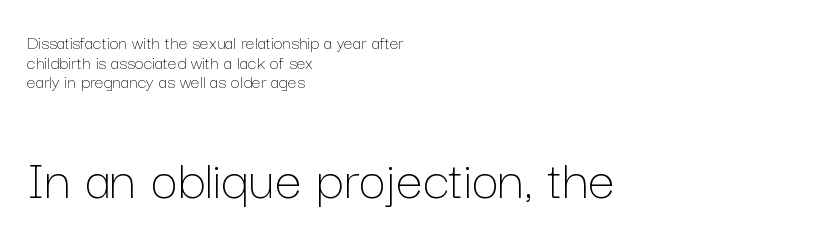
{"italic": "no", "bold": "no", "weight": "thin", "width": "normal", "stroke_contrast": "low", "x_height": "medium", "monospaced": "no", "underline": "no", "align": "left", "line_spacing": "tight", "line_spacing_ratio": 0.98, "letter_spacing": "normal", "letter_spacing_em": 0.0, "larger_block": "second", "size_ratio": 3.0, "glyph_px": 60}
